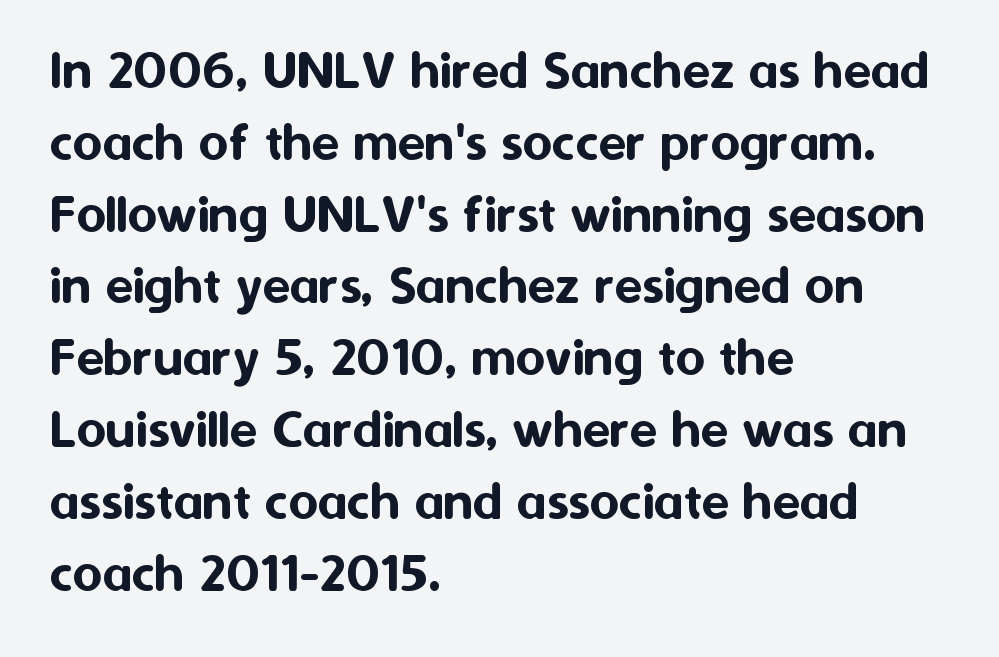
Q: Is the text italic (slanted)? A: No, it is upright.
Q: Is the typeface a serif or a sans-serif typeface? A: Sans-serif.
Q: Is the text underlined? A: No.
Q: How is the paragraph aligned? A: Left-aligned.
Q: Is the spacing between letters normal or unusually wide? A: Normal.
Q: Is the spacing between lines tight, normal or loose? A: Normal.
Q: Width (condensed, normal, or wide)? A: Normal.
Q: Stroke contrast? A: Medium.
Q: x-height? A: Medium.
Q: Monospaced? A: No.
